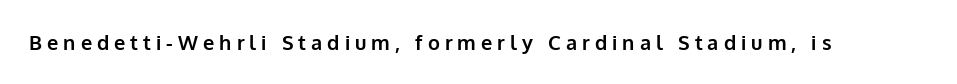
Q: Is the text bold? A: Yes.
Q: Is the text italic (slanted)? A: No, it is upright.
Q: Is the text underlined? A: No.
Q: Is the spacing between letters normal or unusually wide? A: Unusually wide.
